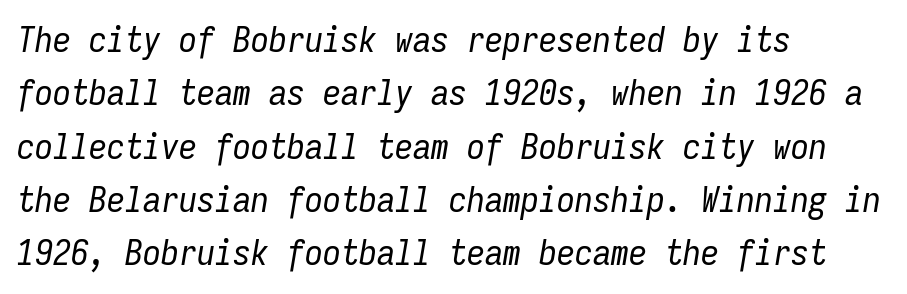
The image shows 36 px regular-weight, condensed type, italic (leaning right), monospaced; set left-aligned, normal line spacing (1.48x), normal letter spacing, not underlined; low stroke contrast and a medium x-height.
